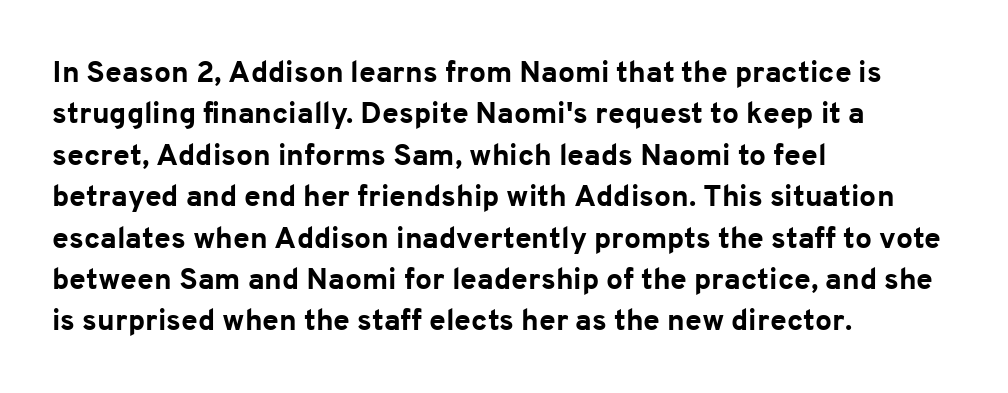
{"serif": "no", "italic": "no", "bold": "yes", "weight": "bold", "width": "normal", "stroke_contrast": "low", "x_height": "medium", "monospaced": "no", "underline": "no", "align": "left", "line_spacing": "normal", "line_spacing_ratio": 1.38, "letter_spacing": "normal", "letter_spacing_em": 0.0, "glyph_px": 30}
